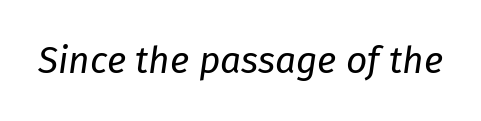
Q: Is the text bold? A: No.
Q: Is the text italic (slanted)? A: Yes, it leans right by about 8 degrees.
Q: Is the text underlined? A: No.
Q: Is the spacing between letters normal or unusually wide? A: Normal.
Q: Width (condensed, normal, or wide)? A: Normal.
Q: Stroke contrast? A: Low.
Q: x-height? A: Medium.
Q: Monospaced? A: No.
